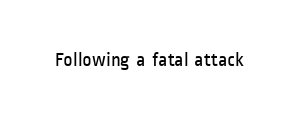
Posture: upright roman. Short note: letters normally spaced. The weight would be labelled regular, book, light, or lighter still. Lines of text with bare space underneath.
